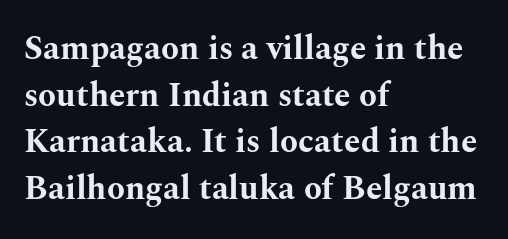
One glance says typical: line gaps are just what's usual. Quick note: underline off. Casual observation: everything's shoved over to the left. The typography opts for an upright posture over an oblique one. The face used here has the dense, thick strokes of a bold.
